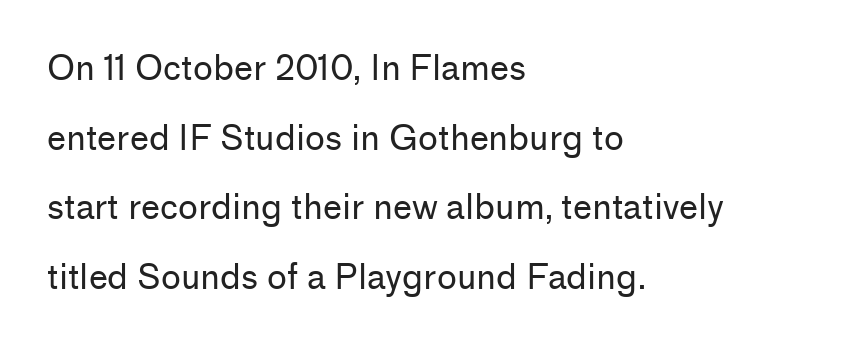
The letters sit at their default tracking, neither squeezed nor spread. Notice the wide empty band between every row — that's loose leading. The font family rendered here belongs to the sans-serif group. If you drew a line through each stem, it would be perfectly vertical. Has an underline been added? It has not. Which margin do the lines hug? The left one — the right edge is uneven.
